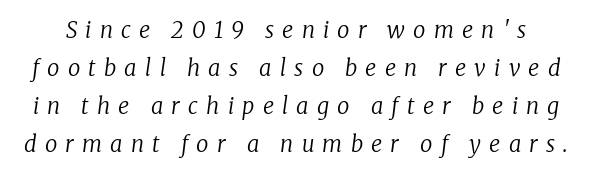
{"italic": "yes", "lean": "right", "slant_degrees": 8, "bold": "no", "underline": "no", "line_spacing_ratio": 1.73, "letter_spacing": "wide", "letter_spacing_em": 0.37, "glyph_px": 22}
